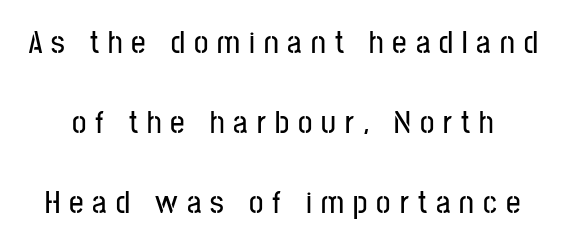
A typesetter would call this proportional, since set widths differ per character. Is there much room between lines? Yes — plenty of vertical air separates them. If you drew a line through each stem, it would be perfectly vertical. There is plenty of visible air inserted between adjacent glyphs.
